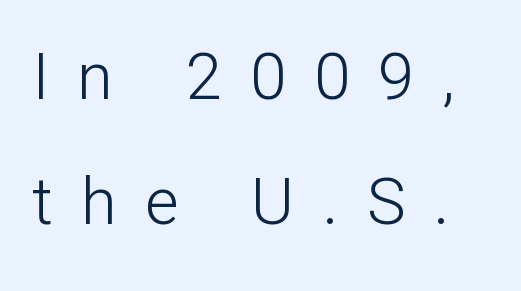
Q: Is the text bold? A: No.
Q: Is the text italic (slanted)? A: No, it is upright.
Q: Is the typeface a serif or a sans-serif typeface? A: Sans-serif.
Q: Is the text underlined? A: No.
Q: Is the spacing between letters normal or unusually wide? A: Unusually wide.
Q: Is the spacing between lines tight, normal or loose? A: Loose.
Q: Width (condensed, normal, or wide)? A: Normal.
Q: Stroke contrast? A: Low.
Q: x-height? A: Medium.
Q: Monospaced? A: No.
